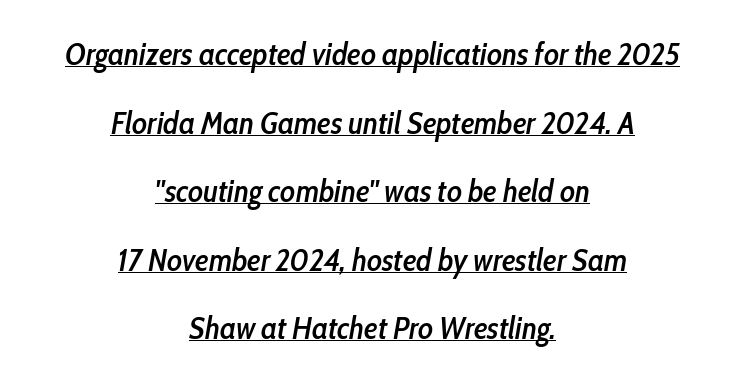
Each word holds together tightly as a unit, with standard inter-letter gaps. Notice how the stems are inclined rather than vertical — that's the hallmark of italics. Honestly, the rows look like they've been pulled way apart. Is this a fixed-width face? No — the glyphs have proportional, varying widths. Students, observe the line beneath the letters — that is underlining.
